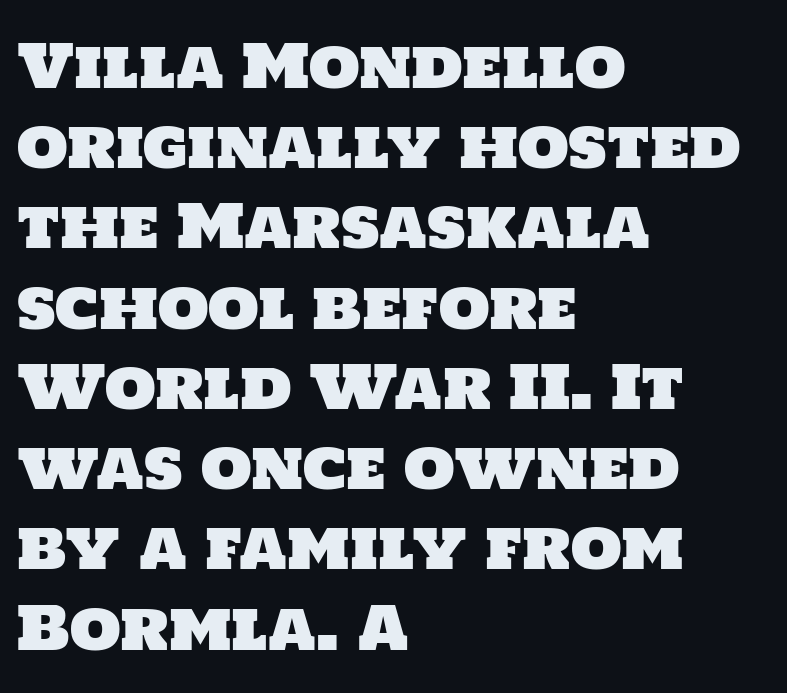
Observe the ordinary spacing: letters are neighbours, not strangers. A typesetter would call this proportional, since set widths differ per character. Observe the absence of serifs on each vertical stroke in this sample. The string is rendered with underlining switched off. Whoever set this chose a conventional vertical rhythm. The lines in this sample share a left origin and differ only in where they stop.
